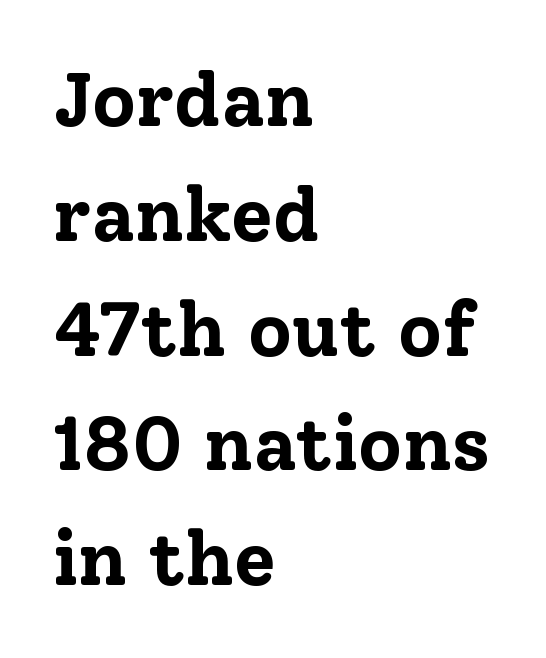
Heft: maximum for text — a bold. Typeset ragged right — the left edge is the straight one. How are the letters spaced? Ordinarily, with no added tracking. Serifs: yes, visible at the terminals of the letterforms.
